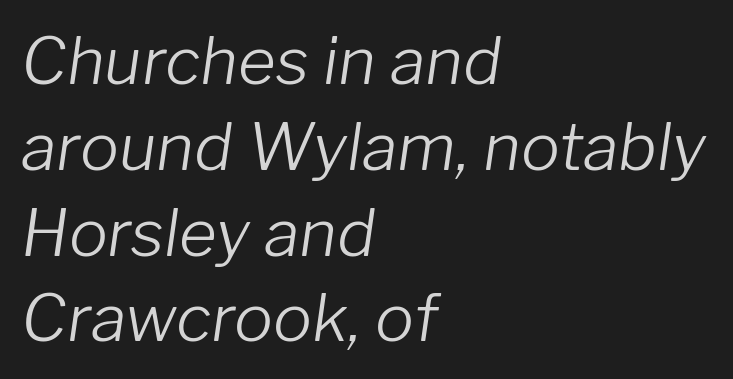
The image shows 65 px light type, italic (leaning right); set left-aligned, normal line spacing (1.32x), normal letter spacing, not underlined; low stroke contrast and a medium x-height.
